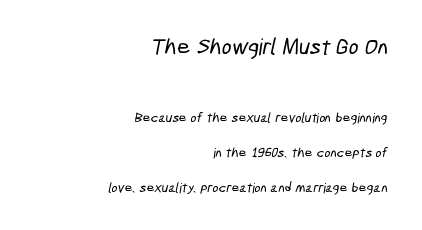
The image shows 23 px text type; set right-aligned, loose line spacing (2.48x), normal letter spacing, not underlined; the first (top) block is 1.64x larger.
